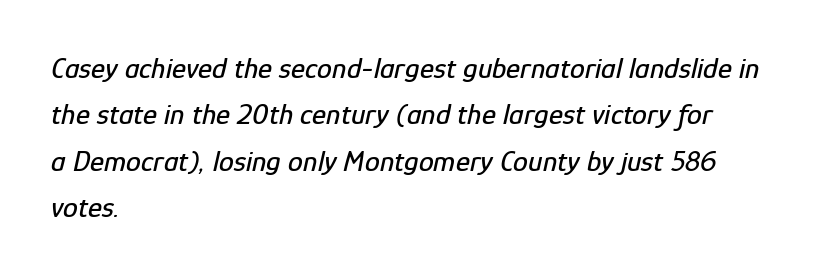
Quick note: underline off. Think of a printed novel: that variable character pitch is what you see here. The gaps between neighbouring characters are ordinary and unremarkable. You can tell it's italic because the verticals aren't actually vertical. The line-height multiplier appears to be the usual default.
